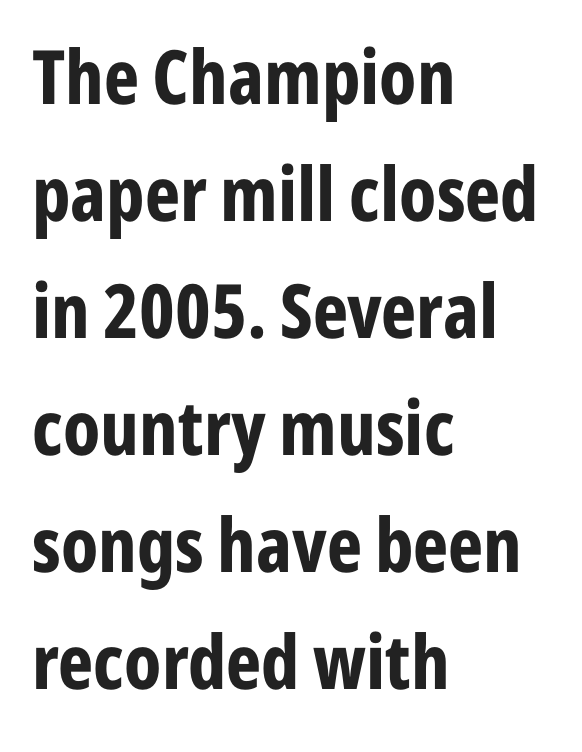
Q: Is the text bold? A: Yes.
Q: Is the text italic (slanted)? A: No, it is upright.
Q: Is the typeface a serif or a sans-serif typeface? A: Sans-serif.
Q: Is the text underlined? A: No.
Q: How is the paragraph aligned? A: Left-aligned.
Q: Is the spacing between letters normal or unusually wide? A: Normal.
Q: Is the spacing between lines tight, normal or loose? A: Normal.
Q: Width (condensed, normal, or wide)? A: Condensed.
Q: Stroke contrast? A: Low.
Q: x-height? A: Medium.
Q: Monospaced? A: No.
